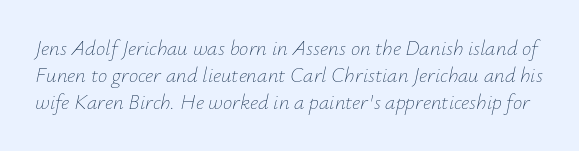
{"italic": "yes", "lean": "right", "slant_degrees": 12, "bold": "no", "underline": "no", "line_spacing": "normal", "line_spacing_ratio": 1.28, "letter_spacing": "normal", "letter_spacing_em": 0.0, "glyph_px": 21}
